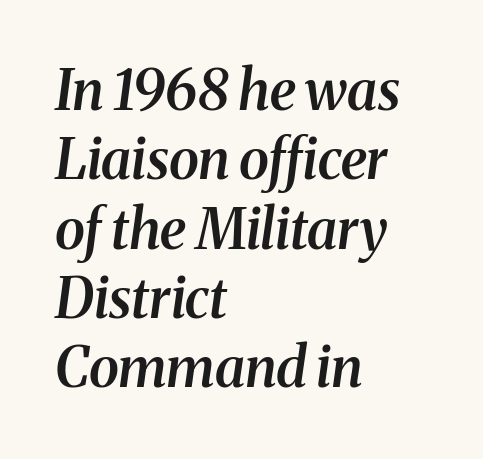
Caption: semibold face, moderately heavy strokes. The text carries the slant typical of an italic or oblique font. A typesetter would call this proportional, since set widths differ per character. Honestly, the letter spacing is just normal — you wouldn't notice it. The text block is weighted toward the left margin, trailing off unevenly rightward. The letters carry serifs — small finishing strokes at the ends of their stems.
